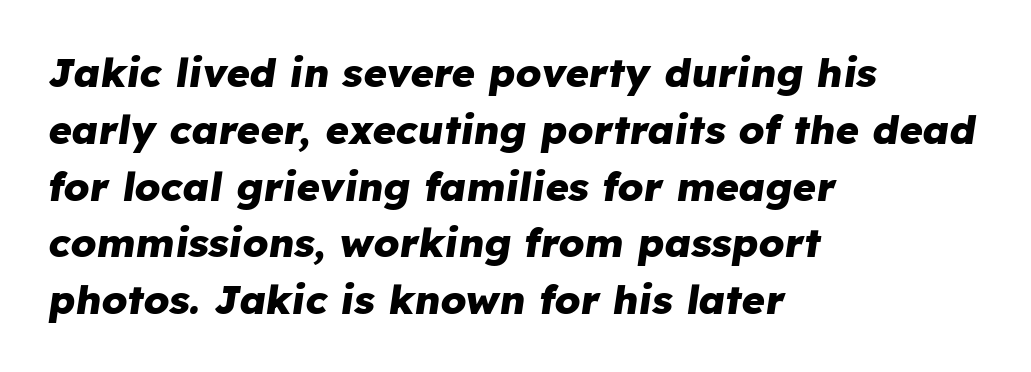
{"italic": "yes", "lean": "right", "slant_degrees": 8, "bold": "yes", "weight": "heavy", "width": "normal", "stroke_contrast": "low", "x_height": "medium", "monospaced": "no", "underline": "no", "align": "left", "line_spacing": "normal", "line_spacing_ratio": 1.42, "letter_spacing": "normal", "letter_spacing_em": 0.0, "glyph_px": 40}
